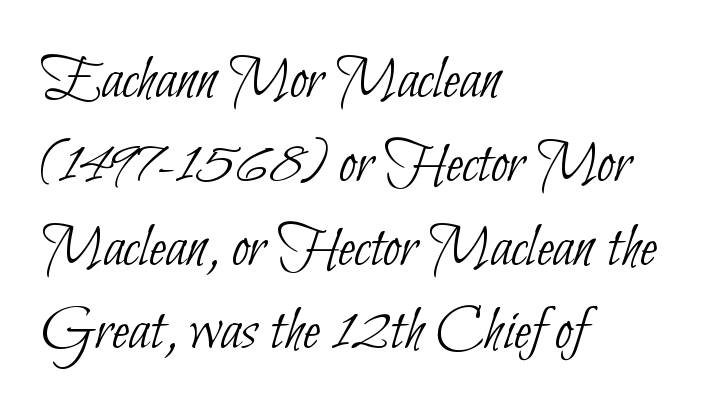
Evenly set lines give the paragraph a standard silhouette. Serifs: no, the terminals of the letterforms are clean. Nothing unusual about the tracking: characters are spaced as the font intends. This rendering uses left alignment, leaving the right contour irregular. Quick note: underline off. These glyphs show unthickened strokes, regular width or finer.
